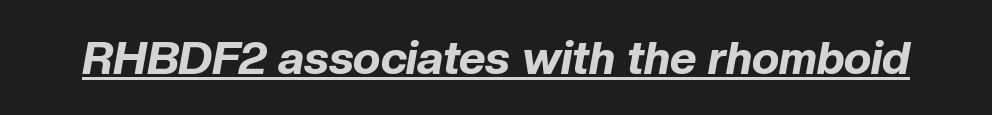
Compared with an ordinary text face, these strokes are far heavier — a full bold. This sample uses an oblique cut, with every glyph tilted off the vertical. Between one letter and the next there's only the usual sliver of space. You could not count columns in this text — the font is proportionally spaced.
